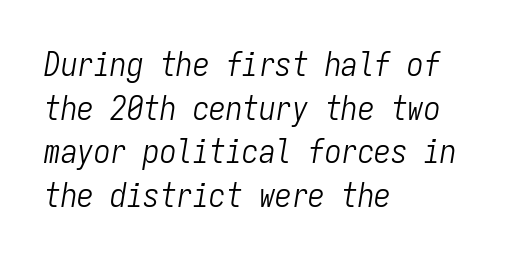
The image shows 33 px light, condensed type, italic (leaning right), monospaced; set left-aligned, normal line spacing (1.32x), normal letter spacing, not underlined; low stroke contrast and a medium x-height.
